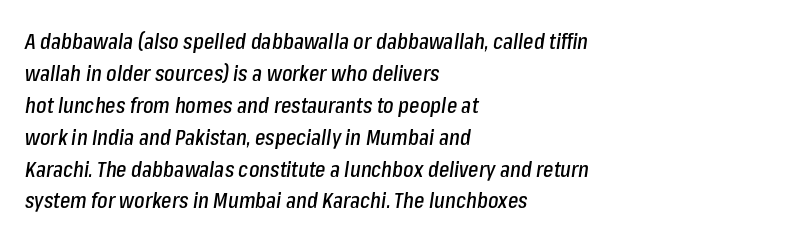
Q: Is the text italic (slanted)? A: Yes, it leans right by about 8 degrees.
Q: Is the text underlined? A: No.
Q: How is the paragraph aligned? A: Left-aligned.
Q: Is the spacing between letters normal or unusually wide? A: Normal.
Q: Is the spacing between lines tight, normal or loose? A: Normal.
